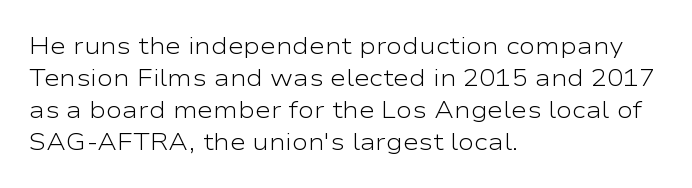
The image shows 24 px text type, upright; set left-aligned, normal line spacing (1.33x), normal letter spacing, not underlined.
